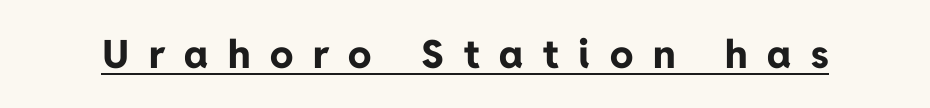
Q: Is the text bold? A: Yes.
Q: Is the text italic (slanted)? A: No, it is upright.
Q: Is the typeface a serif or a sans-serif typeface? A: Sans-serif.
Q: Is the text underlined? A: Yes.
Q: Is the spacing between letters normal or unusually wide? A: Unusually wide.
Q: Width (condensed, normal, or wide)? A: Normal.
Q: Stroke contrast? A: Low.
Q: x-height? A: Medium.
Q: Monospaced? A: No.
